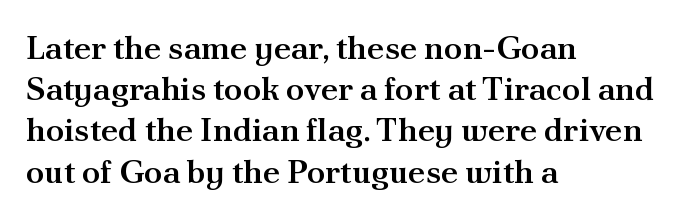
Q: Is the text bold? A: Semi-bold.
Q: Is the text italic (slanted)? A: No, it is upright.
Q: Is the typeface a serif or a sans-serif typeface? A: Serif.
Q: Is the text underlined? A: No.
Q: How is the paragraph aligned? A: Left-aligned.
Q: Is the spacing between letters normal or unusually wide? A: Normal.
Q: Is the spacing between lines tight, normal or loose? A: Normal.
Q: Width (condensed, normal, or wide)? A: Normal.
Q: Stroke contrast? A: Medium.
Q: x-height? A: Small.
Q: Monospaced? A: No.
